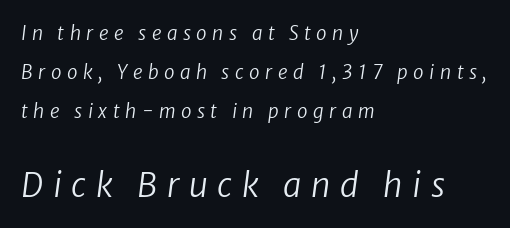
Q: Is the text bold? A: No.
Q: Is the text italic (slanted)? A: Yes, it leans right by about 8 degrees.
Q: Is the text underlined? A: No.
Q: How is the paragraph aligned? A: Left-aligned.
Q: Is the spacing between letters normal or unusually wide? A: Unusually wide.
Q: Is the spacing between lines tight, normal or loose? A: Loose.
Q: Which block of text is set in a larger size, the first (top) or the second (bottom)? A: The second (bottom) one.
Q: Width (condensed, normal, or wide)? A: Normal.
Q: Stroke contrast? A: Low.
Q: x-height? A: Medium.
Q: Monospaced? A: No.
